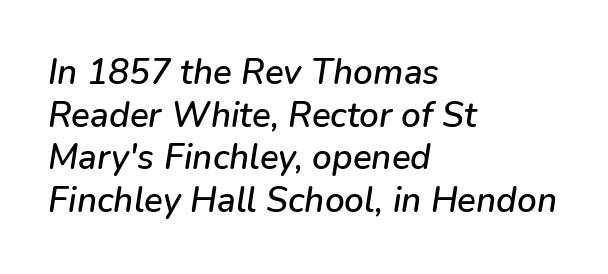
The image shows 35 px text type, italic (leaning right); set left-aligned, line spacing 1.22x, normal letter spacing, not underlined; low stroke contrast and a medium x-height.
